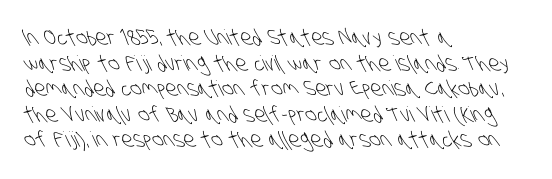
Q: Is the text bold? A: No.
Q: Is the text underlined? A: No.
Q: How is the paragraph aligned? A: Left-aligned.
Q: Is the spacing between letters normal or unusually wide? A: Normal.
